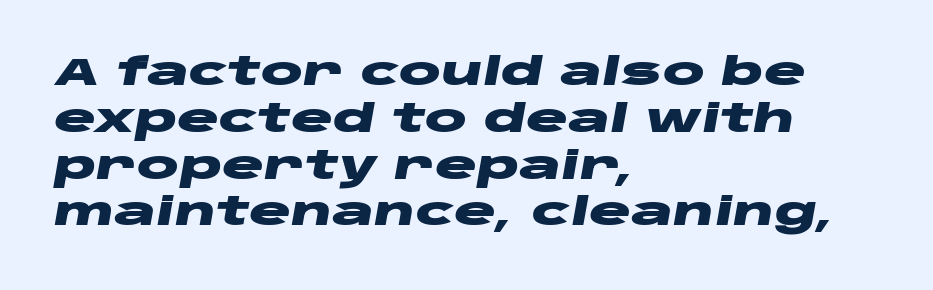
Compared with a centered layout, this one pins lines to the left instead. Honestly, there is no underline to notice here at all. Honestly, the letter spacing is just normal — you wouldn't notice it. I'd describe the lettering as bold — thick and assertive. Varying glyph widths throughout — classic text-font behaviour. When letters slant like this, we call the style italic.
